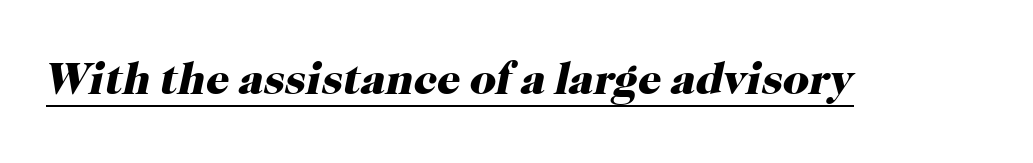
The image shows 46 px heavy serif type, italic (leaning right); set normal letter spacing, underlined; high stroke contrast and a medium x-height.
